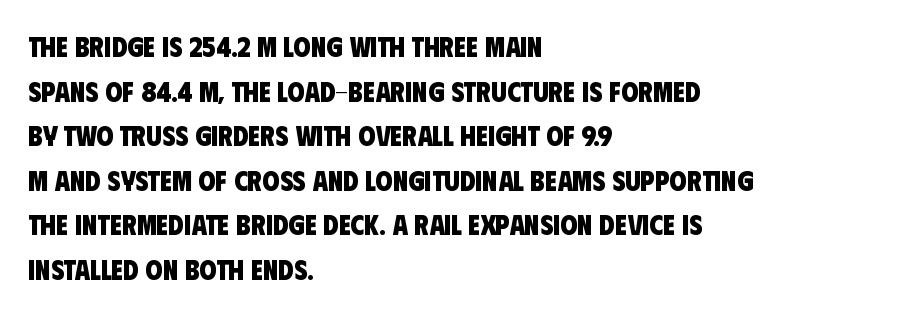
Q: Is the text bold? A: Yes.
Q: Is the typeface a serif or a sans-serif typeface? A: Sans-serif.
Q: Is the text underlined? A: No.
Q: How is the paragraph aligned? A: Left-aligned.
Q: Is the spacing between letters normal or unusually wide? A: Normal.
Q: Is the spacing between lines tight, normal or loose? A: Normal.
Q: Width (condensed, normal, or wide)? A: Condensed.
Q: Stroke contrast? A: Low.
Q: x-height? A: Large.
Q: Monospaced? A: No.
